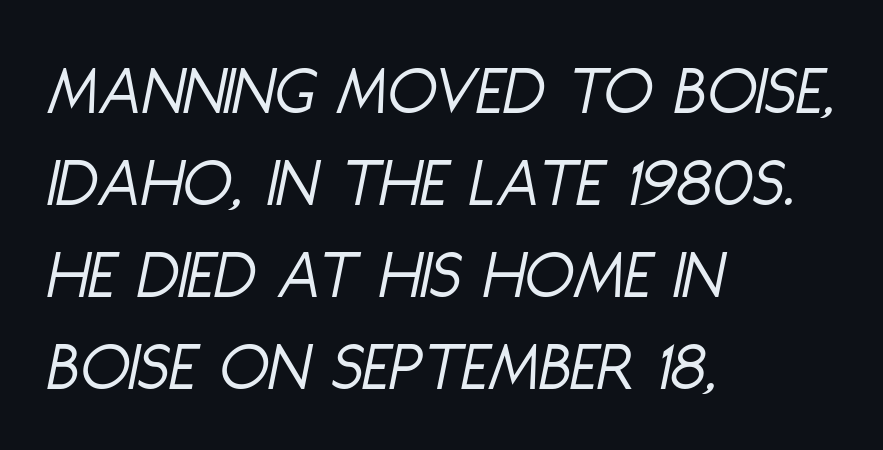
Italic? Definitely — the glyphs are oblique. The horizontal fit of the characters is conventional and even. No letter is thick-stroked: the sample isn't bold. Check the space under the baseline: it is left empty.
